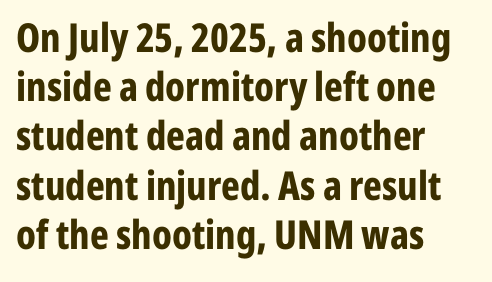
The passage shown is typed in a proportional face where columns would drift. Is the block centered? No — it sits flush against the left margin. The letters stand upright; this is a roman face. Is this a sans? Yes — the strokes have no serifs.
